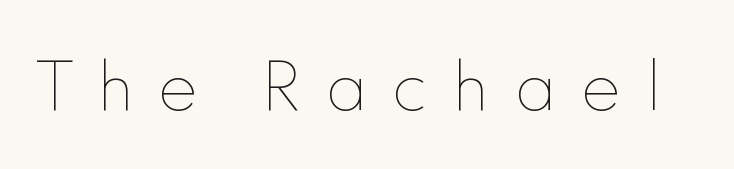
{"italic": "no", "bold": "no", "weight": "thin", "width": "normal", "x_height": "small", "monospaced": "no", "underline": "no", "letter_spacing": "wide", "letter_spacing_em": 0.4, "glyph_px": 61}
